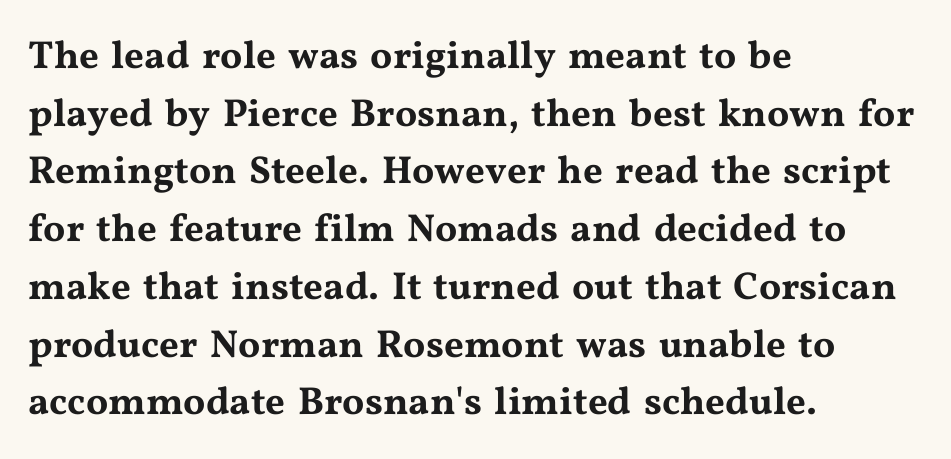
Each line starts at the same left margin while the right side varies. The letters carry serifs — small finishing strokes at the ends of their stems. This rendering features lettering with no underline. Characters follow at the spacing the type designer built in.
